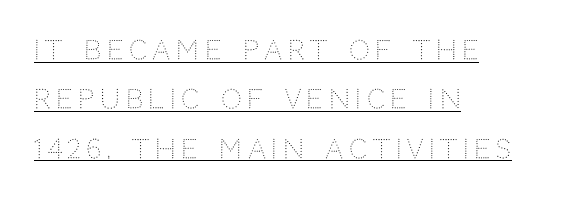
The image shows 26 px text type, upright; set left-aligned, loose line spacing (1.9x), unusually wide letter spacing (+0.22 em), underlined.
